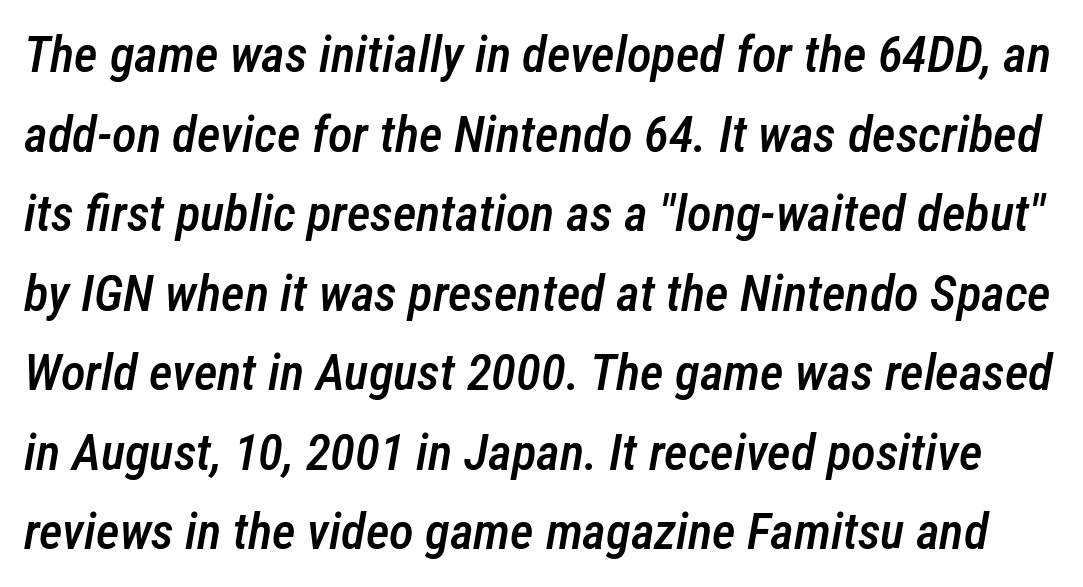
Q: Is the text bold? A: Semi-bold.
Q: Is the text italic (slanted)? A: Yes, it leans right by about 12 degrees.
Q: Is the text underlined? A: No.
Q: Is the spacing between letters normal or unusually wide? A: Normal.
Q: Is the spacing between lines tight, normal or loose? A: Normal.
Q: Width (condensed, normal, or wide)? A: Condensed.
Q: Stroke contrast? A: Low.
Q: x-height? A: Medium.
Q: Monospaced? A: No.
